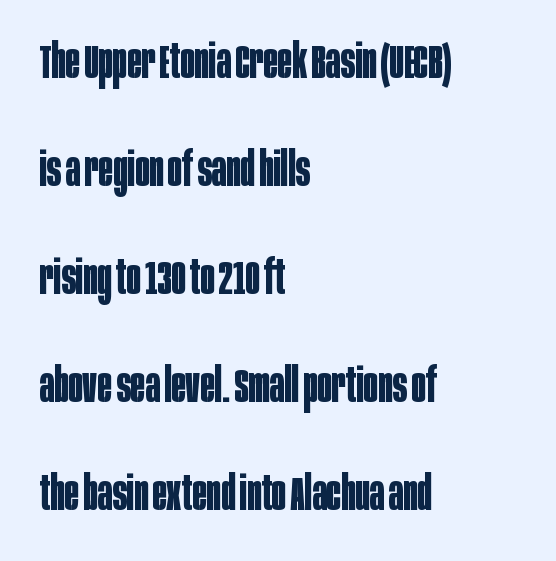
Where is the straight margin? On the left. You could not count columns in this text — the font is proportionally spaced. There is no visible air inserted between adjacent glyphs. What's the leading like? Stretched, with rows far apart. The typeface chosen for these lines omits serifs. The string is rendered with underlining switched off.
